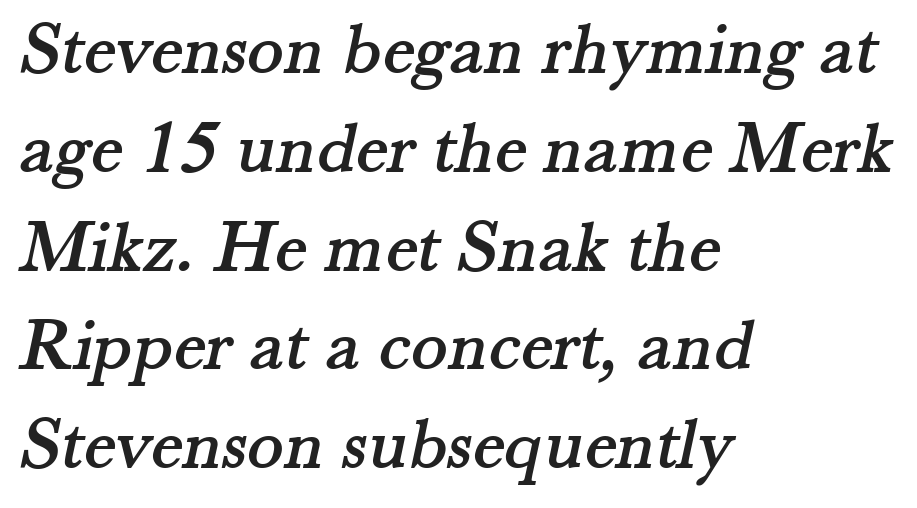
Q: Is the typeface a serif or a sans-serif typeface? A: Serif.
Q: Is the text underlined? A: No.
Q: How is the paragraph aligned? A: Left-aligned.
Q: Is the spacing between letters normal or unusually wide? A: Normal.
Q: Is the spacing between lines tight, normal or loose? A: Normal.
Q: Width (condensed, normal, or wide)? A: Normal.
Q: Stroke contrast? A: Medium.
Q: x-height? A: Small.
Q: Monospaced? A: No.
